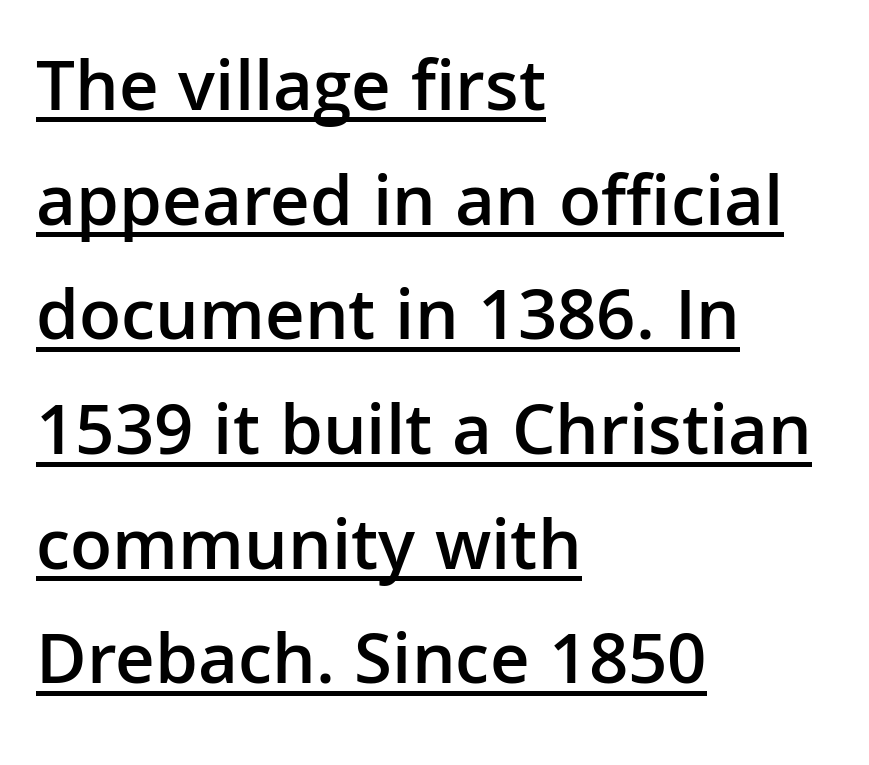
{"serif": "no", "italic": "no", "bold": "semi", "weight": "semibold", "width": "normal", "stroke_contrast": "low", "x_height": "medium", "monospaced": "no", "underline": "yes", "align": "left", "line_spacing": "normal", "line_spacing_ratio": 1.55, "letter_spacing": "normal", "letter_spacing_em": 0.0, "glyph_px": 74}
